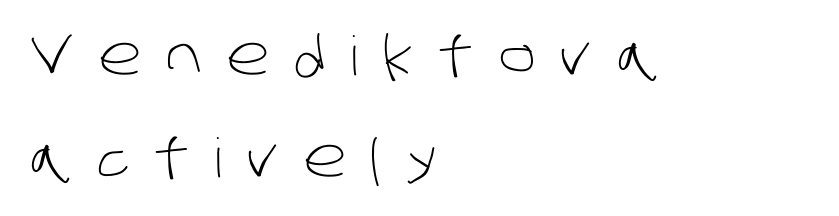
{"serif": "no", "bold": "no", "weight": "light", "width": "normal", "stroke_contrast": "low", "x_height": "large", "monospaced": "no", "underline": "no", "align": "left", "line_spacing_ratio": 1.89, "letter_spacing": "wide", "letter_spacing_em": 0.46, "glyph_px": 54}
